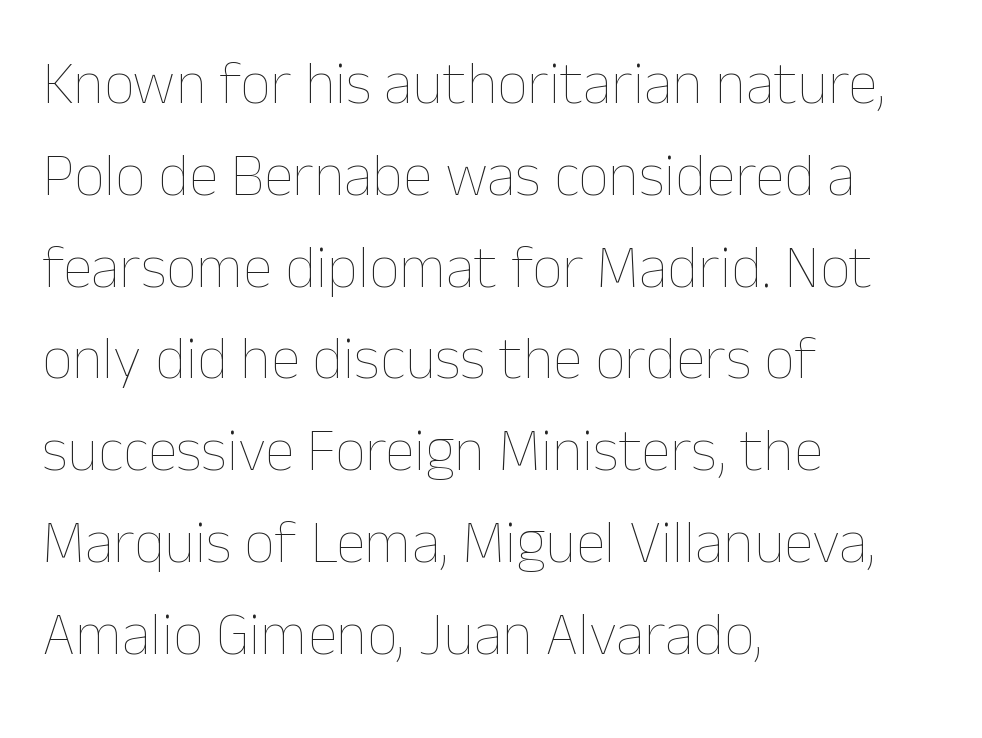
The image shows 60 px thin type, upright; set left-aligned, normal line spacing (1.53x), normal letter spacing, not underlined; low stroke contrast and a medium x-height.
